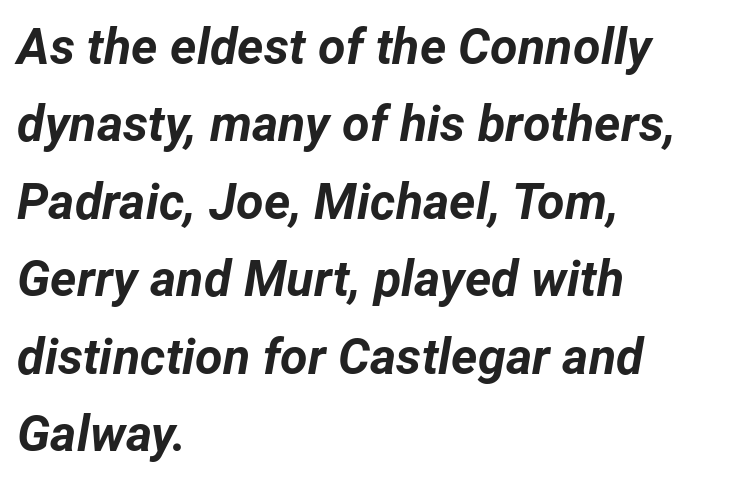
The zone under the glyphs is completely vacant. Compared with a centered layout, this one pins lines to the left instead. Varying glyph widths throughout — classic text-font behaviour. The designer left line spacing at the default.
